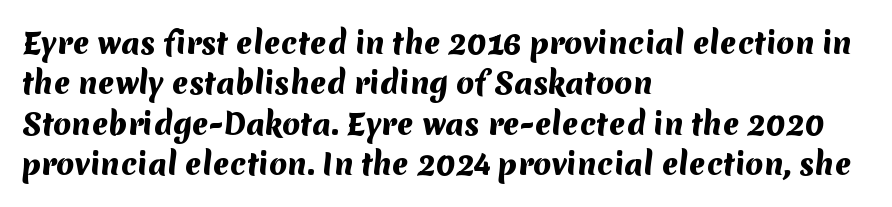
Layout note: lines flush left. Check under the words: just untouched page. These lines are rendered in a variable-pitch font. I'd describe the lettering as bold — thick and assertive. I'd call this a sans setting — the letters go barefoot.
